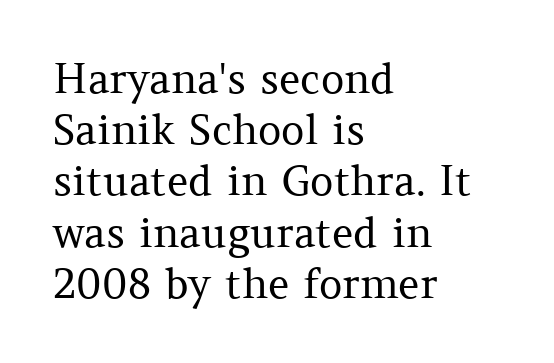
{"serif": "yes", "italic": "no", "bold": "no", "weight": "regular", "width": "normal", "stroke_contrast": "medium", "x_height": "medium", "monospaced": "no", "underline": "no", "align": "left", "line_spacing": "normal", "line_spacing_ratio": 1.25, "letter_spacing": "normal", "letter_spacing_em": 0.0, "glyph_px": 41}
